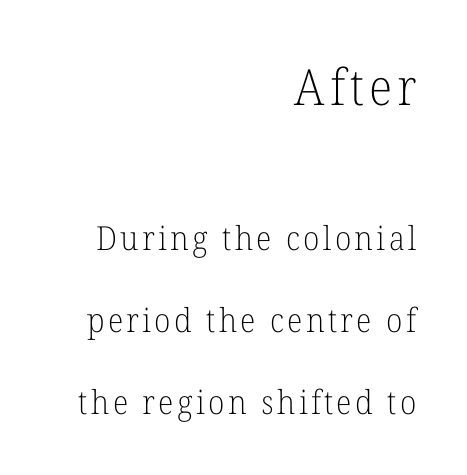
Q: Is the text bold? A: No.
Q: Is the text italic (slanted)? A: No, it is upright.
Q: Is the typeface a serif or a sans-serif typeface? A: Serif.
Q: Is the text underlined? A: No.
Q: How is the paragraph aligned? A: Right-aligned.
Q: Is the spacing between lines tight, normal or loose? A: Loose.
Q: Which block of text is set in a larger size, the first (top) or the second (bottom)? A: The first (top) one.
Q: Width (condensed, normal, or wide)? A: Normal.
Q: Stroke contrast? A: Low.
Q: x-height? A: Medium.
Q: Monospaced? A: No.
